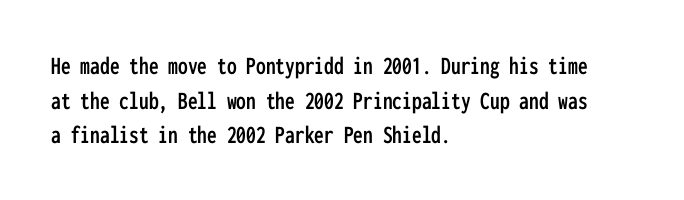
Q: Is the text italic (slanted)? A: No, it is upright.
Q: Is the text underlined? A: No.
Q: How is the paragraph aligned? A: Left-aligned.
Q: Is the spacing between letters normal or unusually wide? A: Normal.
Q: Is the spacing between lines tight, normal or loose? A: Normal.
